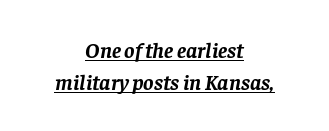
Q: Is the text bold? A: Yes.
Q: Is the text italic (slanted)? A: Yes, it leans right by about 8 degrees.
Q: Is the text underlined? A: Yes.
Q: How is the paragraph aligned? A: Centered.
Q: Is the spacing between letters normal or unusually wide? A: Normal.
Q: Is the spacing between lines tight, normal or loose? A: Normal.
